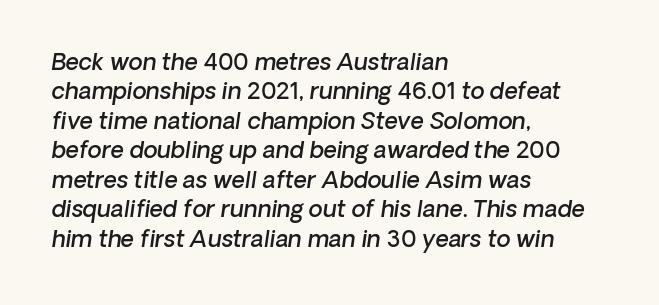
The image shows 23 px text type; set left-aligned, normal line spacing (1.28x), normal letter spacing, not underlined.
